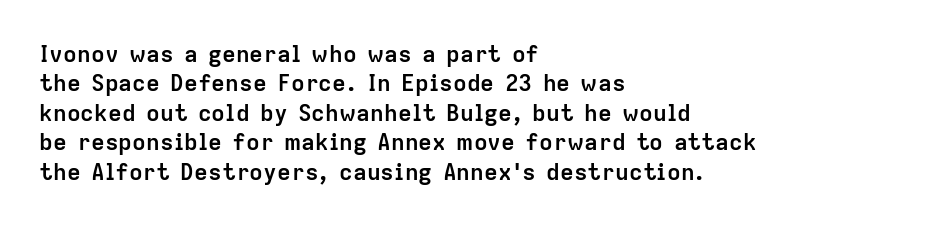
In terms of posture, this sample is upright. Whoever set this chose a conventional vertical rhythm. The space directly below the letters is spotless. A typesetter would call this zero additional tracking.
